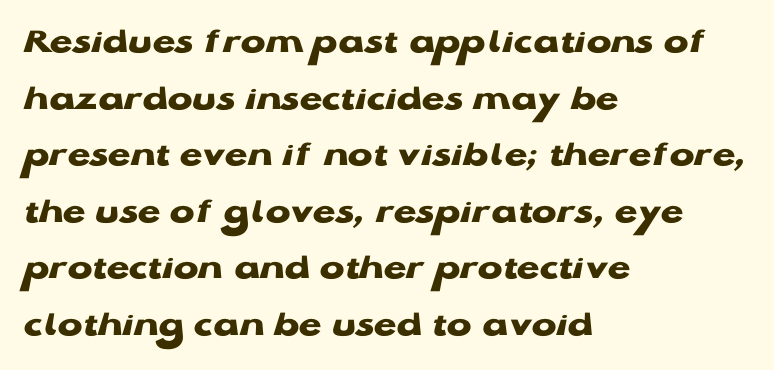
Q: Is the text bold? A: Yes.
Q: Is the text italic (slanted)? A: No, it is upright.
Q: Is the typeface a serif or a sans-serif typeface? A: Sans-serif.
Q: Is the text underlined? A: No.
Q: How is the paragraph aligned? A: Left-aligned.
Q: Is the spacing between letters normal or unusually wide? A: Normal.
Q: Is the spacing between lines tight, normal or loose? A: Normal.
Q: Width (condensed, normal, or wide)? A: Wide.
Q: Stroke contrast? A: Low.
Q: x-height? A: Medium.
Q: Monospaced? A: No.
